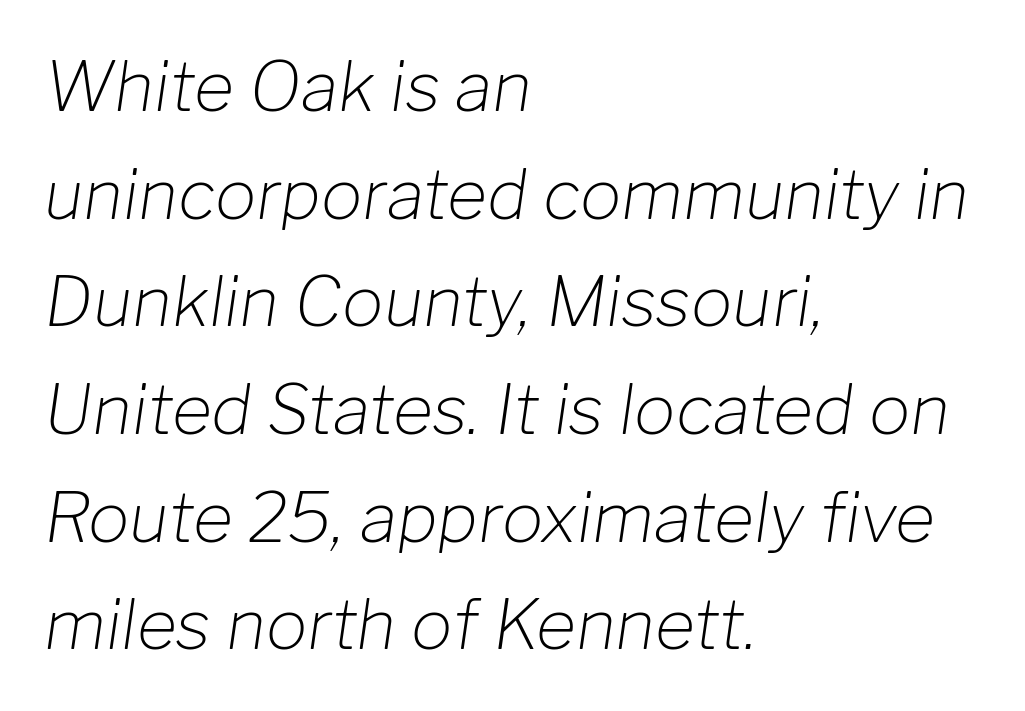
{"italic": "yes", "lean": "right", "slant_degrees": 8, "bold": "no", "weight": "light", "width": "normal", "stroke_contrast": "low", "x_height": "medium", "monospaced": "no", "underline": "no", "align": "left", "line_spacing": "normal", "line_spacing_ratio": 1.56, "letter_spacing": "normal", "letter_spacing_em": 0.0, "glyph_px": 69}
